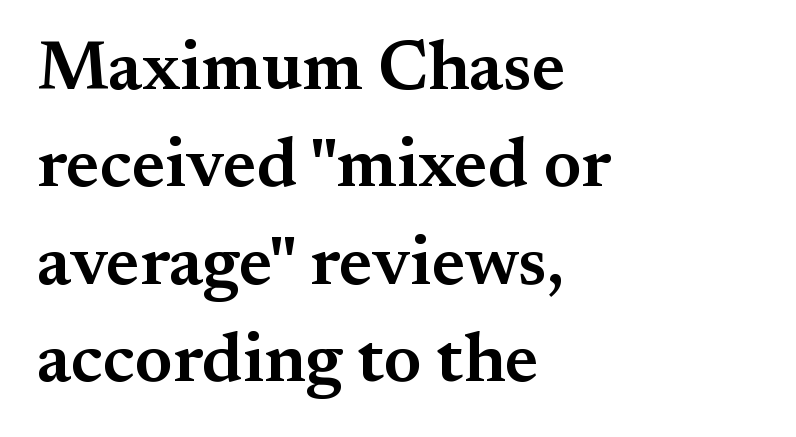
These lines were composed using upright roman letters. Each letter keeps its own natural width here, so spacing adapts to shape. Caption: standard tracking, unaltered. Short and long lines alike share a common starting point at left. Successive baselines arrive at the customary interval. The glyphs have the mass of a demibold cut, below bold.
